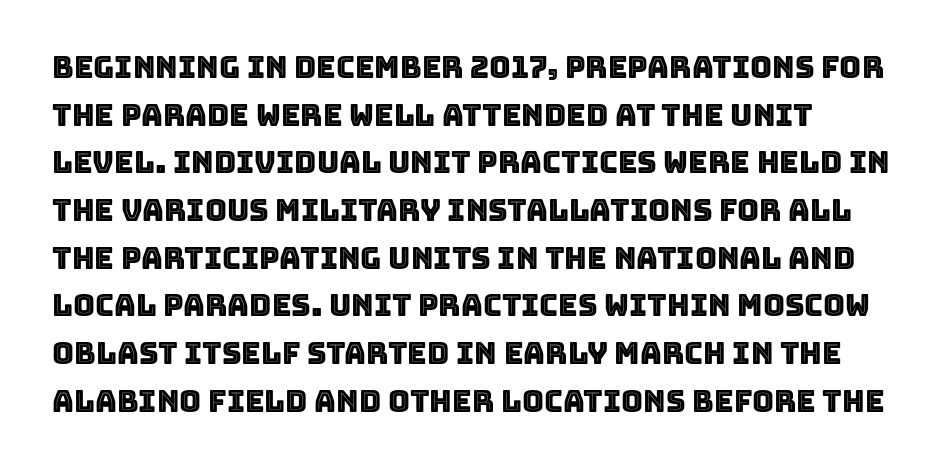
Does extra space separate the letters? No, they use regular spacing. A typesetter would call this proportional, since set widths differ per character. Glance below the letters and you will spot only blank space. A typesetter would call this leading conventional body-copy spacing. Posture: vertical.
